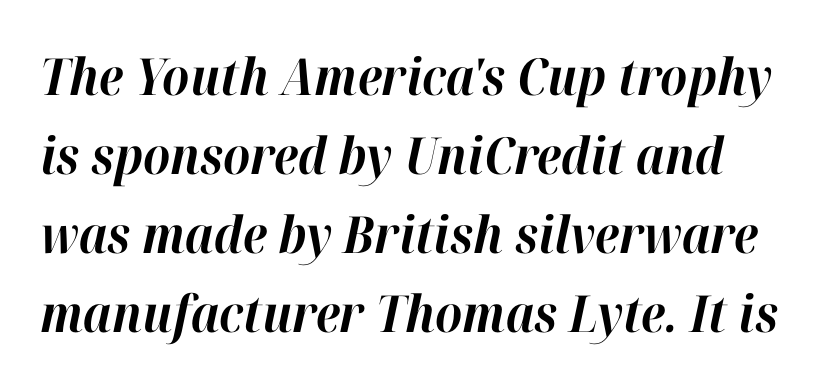
These lines are rendered in a variable-pitch font. When letters slant like this, we call the style italic. Honestly, there is no underline to notice here at all. Students, observe: this is what conventionally led text looks like. The rendering keeps characters at their native spacing. Thick stems and heavy bowls — unmistakably bold.
